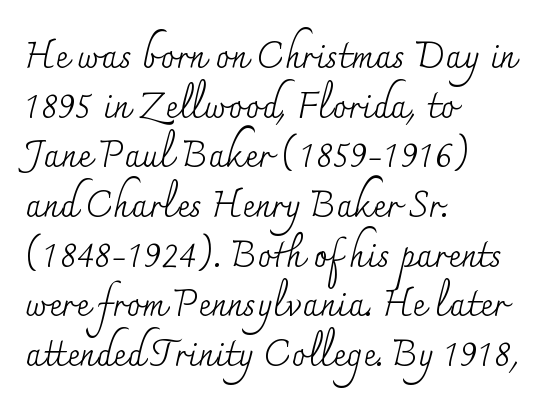
Does the leading feel generous? No, just average. Nobody touched the tracking dial on this one. Think standard paragraph weight, or any step lighter than that. The letters advance in unequal steps, a hallmark of proportional type.
